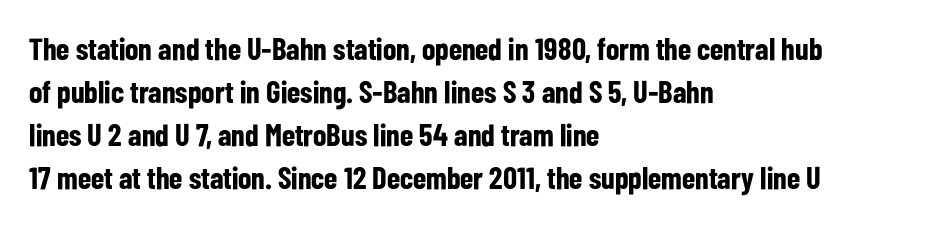
Short and long lines alike share a common starting point at left. The passage shown is typed in a proportional face where columns would drift. The rendering shows plain stroke endings on the letterforms — a sans-serif design. Between one letter and the next there's only the usual sliver of space.
